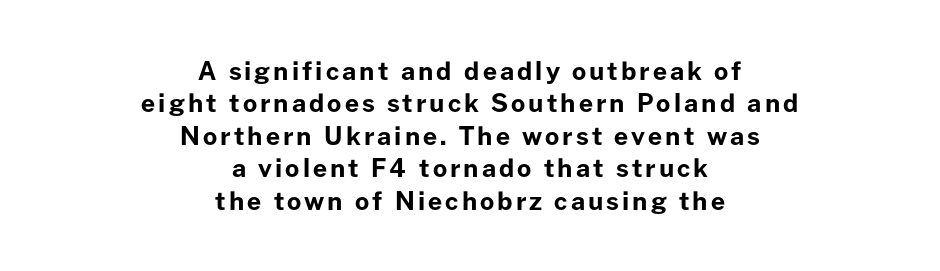
{"italic": "no", "bold": "yes", "underline": "no", "align": "center", "line_spacing": "normal", "line_spacing_ratio": 1.3, "glyph_px": 25}
